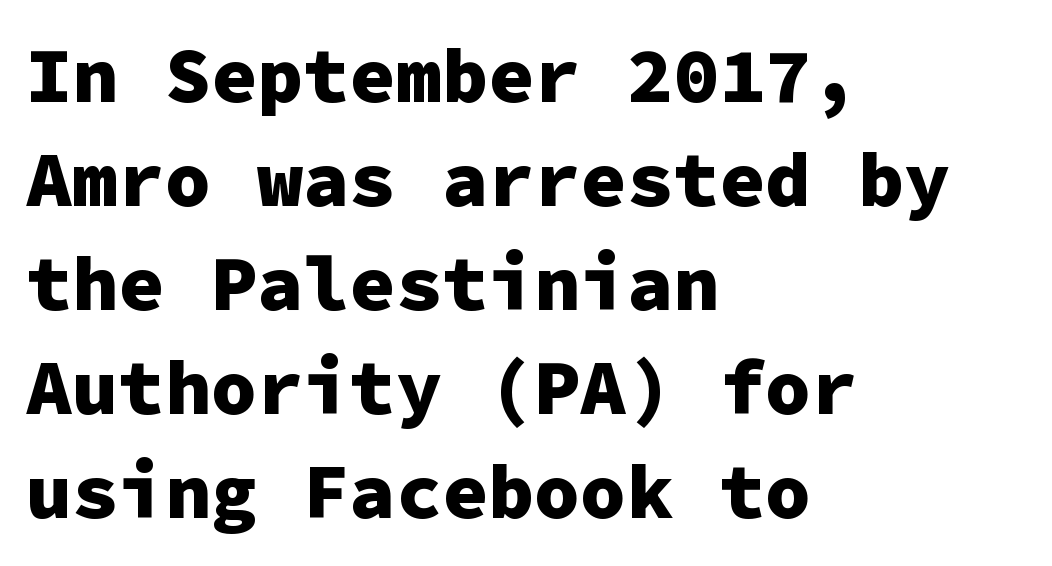
The image shows 77 px heavy sans-serif type, upright, monospaced; set left-aligned, normal line spacing (1.35x), normal letter spacing, not underlined; low stroke contrast and a medium x-height.
